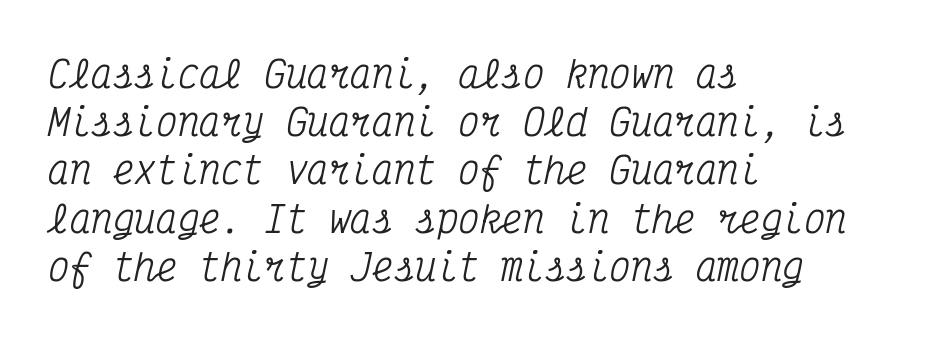
Q: Is the text italic (slanted)? A: Yes, it leans right by about 12 degrees.
Q: Is the typeface a serif or a sans-serif typeface? A: Serif.
Q: Is the text underlined? A: No.
Q: How is the paragraph aligned? A: Left-aligned.
Q: Is the spacing between letters normal or unusually wide? A: Normal.
Q: Is the spacing between lines tight, normal or loose? A: Normal.
Q: Width (condensed, normal, or wide)? A: Condensed.
Q: Stroke contrast? A: Medium.
Q: x-height? A: Medium.
Q: Monospaced? A: Yes.
